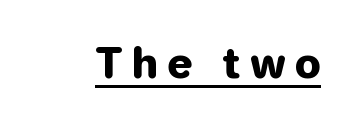
The image shows 41 px sans-serif type, upright; set unusually wide letter spacing (+0.25 em), underlined; low stroke contrast and a medium x-height.
